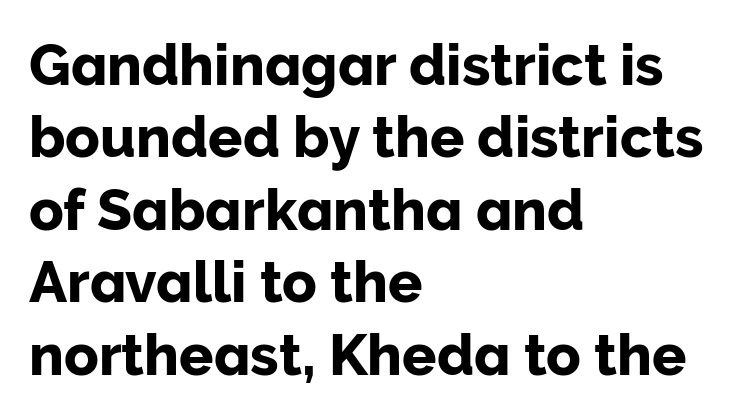
The image shows 57 px sans-serif type, upright; set left-aligned, normal line spacing (1.27x), normal letter spacing, not underlined; low stroke contrast and a medium x-height.
